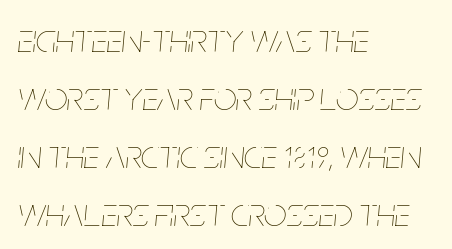
Q: Is the text bold? A: No.
Q: Is the text italic (slanted)? A: Yes, it leans right by about 5 degrees.
Q: Is the text underlined? A: No.
Q: How is the paragraph aligned? A: Left-aligned.
Q: Is the spacing between letters normal or unusually wide? A: Normal.
Q: Is the spacing between lines tight, normal or loose? A: Normal.
Q: Width (condensed, normal, or wide)? A: Condensed.
Q: Stroke contrast? A: Low.
Q: x-height? A: Large.
Q: Monospaced? A: No.
